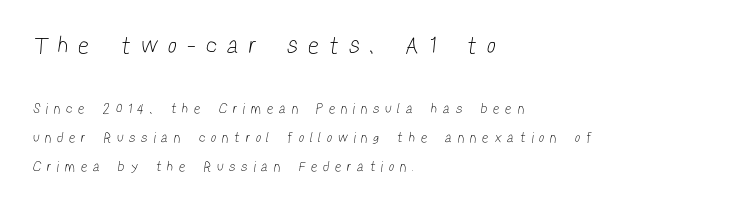
Q: Is the text bold? A: No.
Q: Is the text underlined? A: No.
Q: How is the paragraph aligned? A: Left-aligned.
Q: Is the spacing between letters normal or unusually wide? A: Unusually wide.
Q: Is the spacing between lines tight, normal or loose? A: Loose.
Q: Which block of text is set in a larger size, the first (top) or the second (bottom)? A: The first (top) one.
